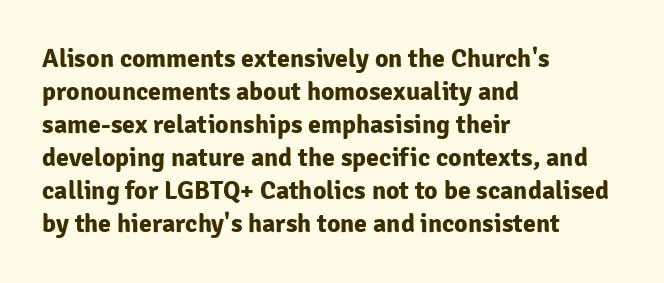
The leading is moderate, giving the passage an even texture. A dark, heavy texture on the line: the type is bold. Descenders hang freely into open space. Letter spacing: default. Notice how the passage keeps a crisp vertical edge on the left only. This is roman type, the default non-slanted kind.
